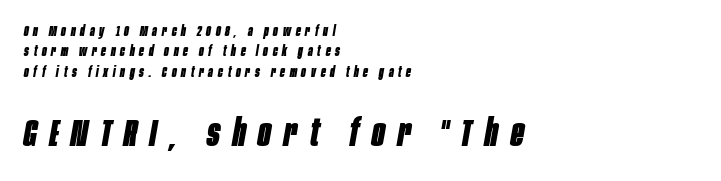
The image shows 38 px bold, condensed type, italic (leaning right); set left-aligned, normal line spacing (1.45x), unusually wide letter spacing (+0.34 em), not underlined; the second (bottom) block is 2.71x larger; low stroke contrast and a large x-height.
